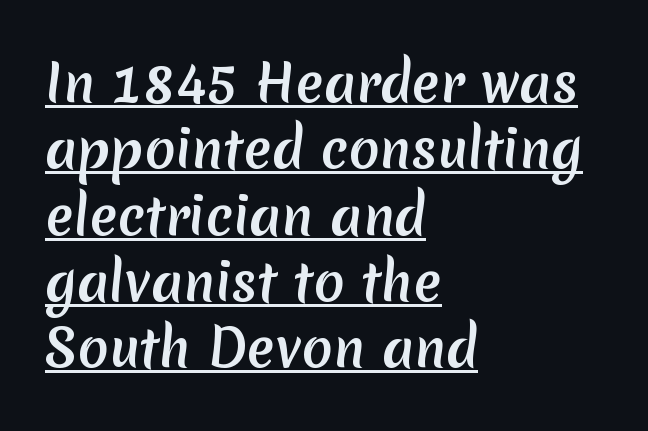
Q: Is the typeface a serif or a sans-serif typeface? A: Sans-serif.
Q: Is the text underlined? A: Yes.
Q: How is the paragraph aligned? A: Left-aligned.
Q: Is the spacing between letters normal or unusually wide? A: Normal.
Q: Is the spacing between lines tight, normal or loose? A: Normal.
Q: Width (condensed, normal, or wide)? A: Normal.
Q: Stroke contrast? A: Medium.
Q: x-height? A: Medium.
Q: Monospaced? A: No.
